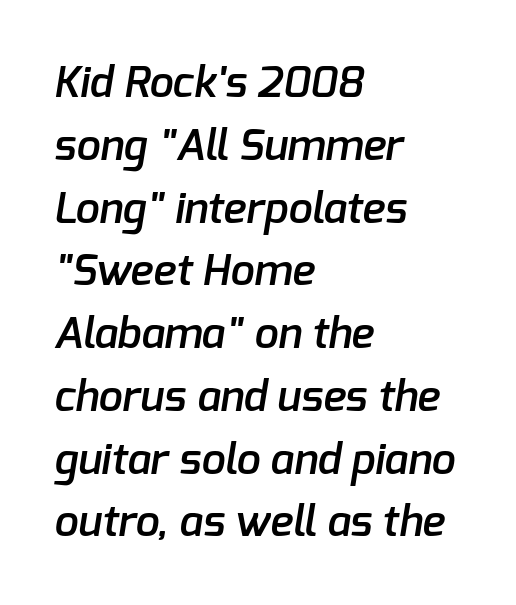
The image shows 43 px semibold sans-serif type; set left-aligned, normal line spacing (1.46x), normal letter spacing, not underlined; low stroke contrast and a medium x-height.
